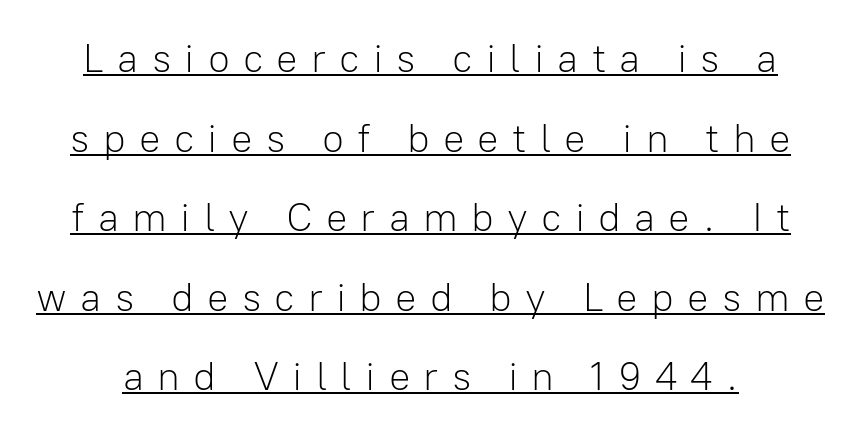
{"serif": "no", "italic": "no", "bold": "no", "weight": "light", "width": "normal", "stroke_contrast": "low", "x_height": "medium", "monospaced": "no", "underline": "yes", "line_spacing": "loose", "line_spacing_ratio": 1.99, "letter_spacing": "wide", "letter_spacing_em": 0.33, "glyph_px": 40}
